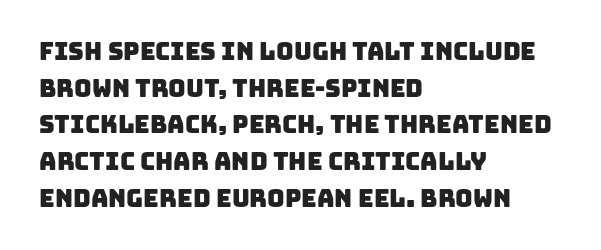
Q: Is the text underlined? A: No.
Q: How is the paragraph aligned? A: Left-aligned.
Q: Is the spacing between letters normal or unusually wide? A: Normal.
Q: Is the spacing between lines tight, normal or loose? A: Normal.
